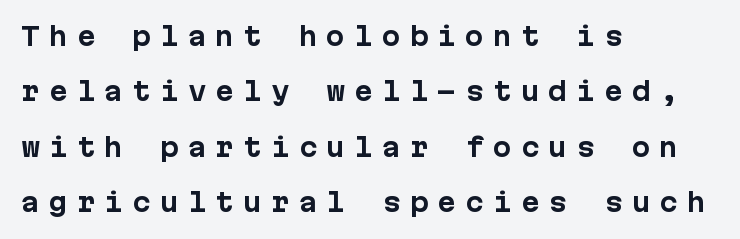
Q: Is the text bold? A: Yes.
Q: Is the text italic (slanted)? A: No, it is upright.
Q: Is the text underlined? A: No.
Q: How is the paragraph aligned? A: Left-aligned.
Q: Is the spacing between letters normal or unusually wide? A: Unusually wide.
Q: Is the spacing between lines tight, normal or loose? A: Loose.
